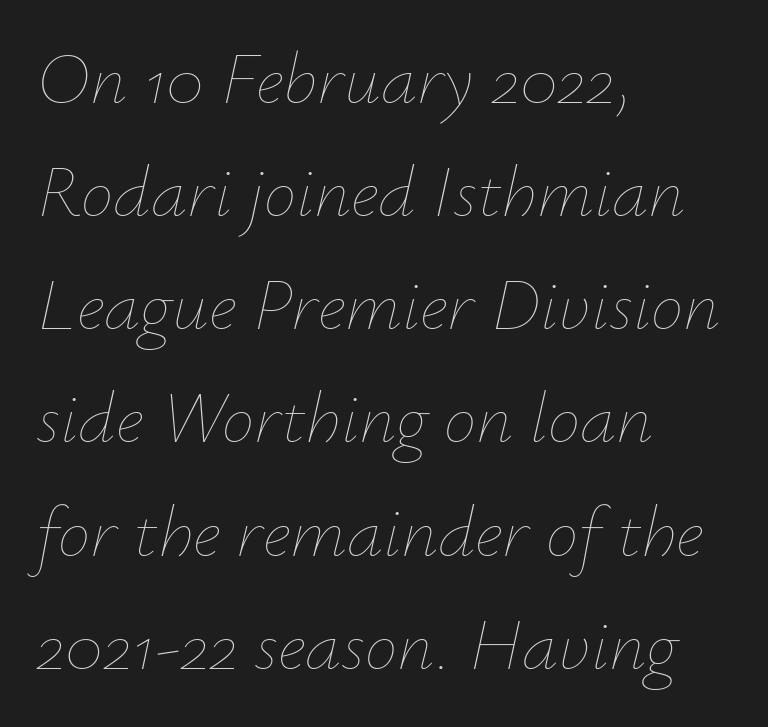
Q: Is the text bold? A: No.
Q: Is the text italic (slanted)? A: Yes, it leans right by about 12 degrees.
Q: Is the text underlined? A: No.
Q: How is the paragraph aligned? A: Left-aligned.
Q: Is the spacing between letters normal or unusually wide? A: Normal.
Q: Is the spacing between lines tight, normal or loose? A: Normal.
Q: Width (condensed, normal, or wide)? A: Normal.
Q: Stroke contrast? A: Low.
Q: x-height? A: Small.
Q: Monospaced? A: No.
